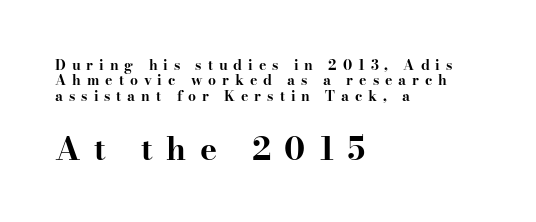
The image shows 32 px bold, wide serif type, upright; set left-aligned, tight line spacing (1.1x), unusually wide letter spacing (+0.42 em), not underlined; the second (bottom) block is 2.29x larger; high stroke contrast and a small x-height.
